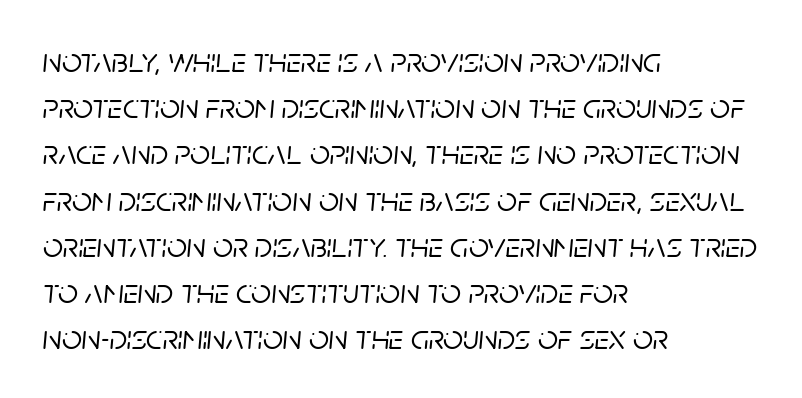
Spacing verdict: proportional, widths tailored to each character. The space directly below the letters is spotless. The face used here has a pronounced slope to its letters. In terms of letterspacing, this is plain default setting. Leading matches the norm, producing a regular column.
